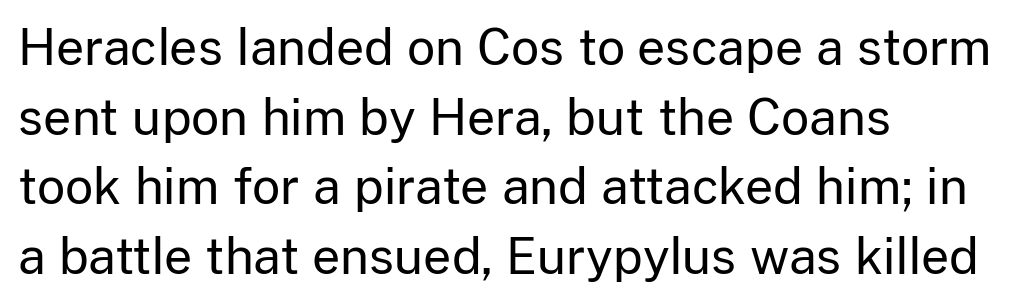
Q: Is the text bold? A: No.
Q: Is the text italic (slanted)? A: No, it is upright.
Q: Is the typeface a serif or a sans-serif typeface? A: Sans-serif.
Q: Is the text underlined? A: No.
Q: How is the paragraph aligned? A: Left-aligned.
Q: Is the spacing between letters normal or unusually wide? A: Normal.
Q: Is the spacing between lines tight, normal or loose? A: Normal.
Q: Width (condensed, normal, or wide)? A: Normal.
Q: Stroke contrast? A: Low.
Q: x-height? A: Medium.
Q: Monospaced? A: No.
